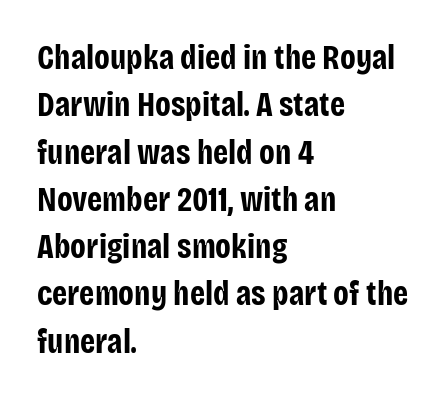
The image shows 34 px bold, condensed sans-serif type, upright; set left-aligned, normal line spacing (1.39x), normal letter spacing, not underlined; low stroke contrast and a large x-height.
